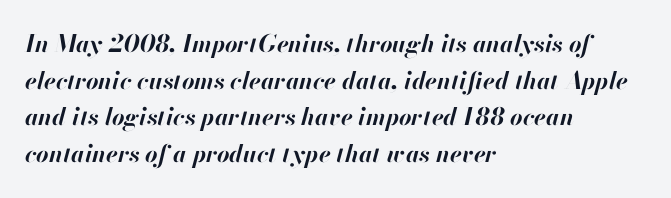
The specimen omits any rule beneath the text block's lines. Here the glyphs are tracked normally, forming tight word shapes. A typesetter would call this leading conventional body-copy spacing. The font is running at its bold setting. The lines are quadded left.
